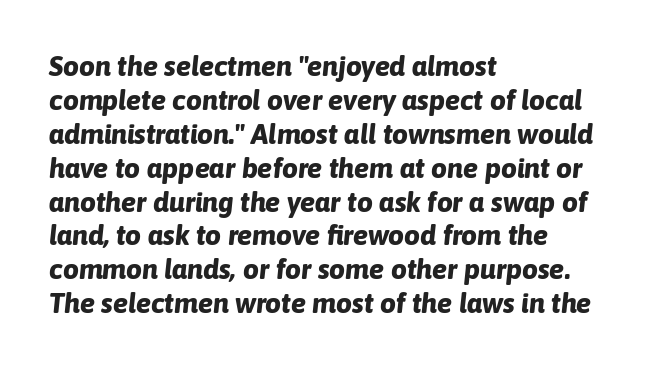
This sample has the flowing, uneven cadence of proportional lettering. The characters look thick and weighty, a clear bold. What stands out about the letter spacing? Nothing — it is the standard amount. Descenders are the only things crossing below the line. Leftover space on each line is placed entirely after the last word. When letters slant like this, we call the style italic.
